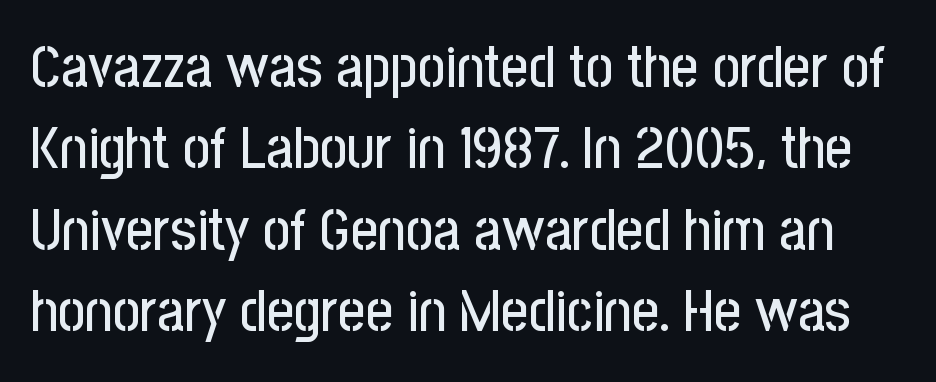
Q: Is the text italic (slanted)? A: No, it is upright.
Q: Is the typeface a serif or a sans-serif typeface? A: Sans-serif.
Q: Is the text underlined? A: No.
Q: Is the spacing between letters normal or unusually wide? A: Normal.
Q: Is the spacing between lines tight, normal or loose? A: Normal.
Q: Width (condensed, normal, or wide)? A: Condensed.
Q: Stroke contrast? A: Low.
Q: x-height? A: Medium.
Q: Monospaced? A: No.
